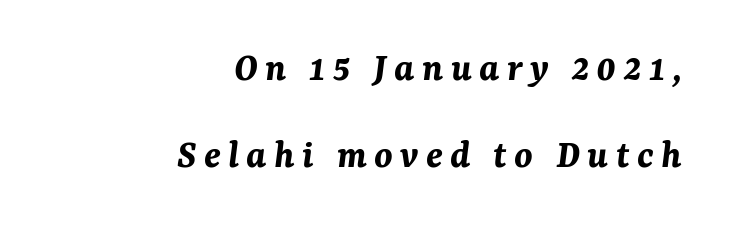
The image shows 41 px bold type, italic (leaning right); set right-aligned, loose line spacing (2.11x), not underlined; medium stroke contrast and a medium x-height.
